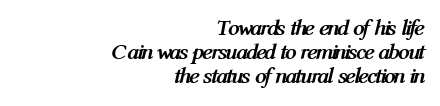
This is heavy type, rendered in bold. Caption: standard tracking, unaltered. Visually the block forms a straight wall on the right and a jagged coastline on the left. The strip under each line holds only bare page.
